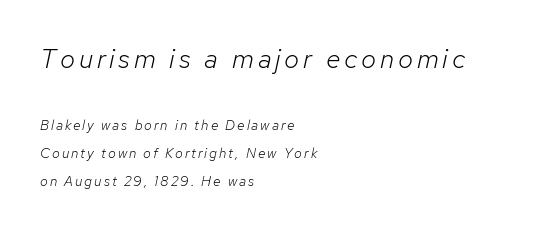
Q: Is the text bold? A: No.
Q: Is the text italic (slanted)? A: Yes, it leans right by about 12 degrees.
Q: Is the text underlined? A: No.
Q: How is the paragraph aligned? A: Left-aligned.
Q: Is the spacing between lines tight, normal or loose? A: Loose.
Q: Which block of text is set in a larger size, the first (top) or the second (bottom)? A: The first (top) one.
